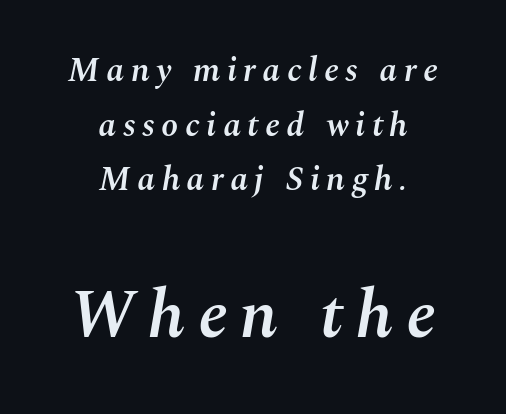
Students, observe: this is what conventionally led text looks like. An italicized treatment has been applied to the whole sample. Is this a fixed-width face? No — the glyphs have proportional, varying widths. The letters in the lower block stand taller than those in the block above. Weight check: semibold — heavier than regular, not quite bold.
